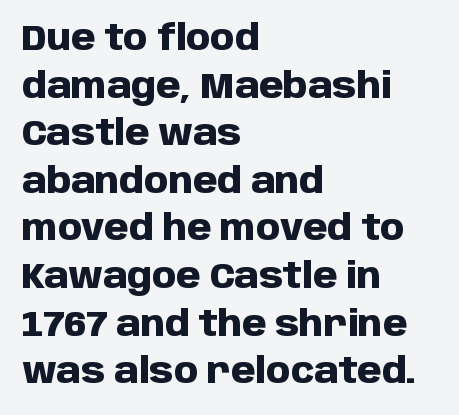
Character widths vary here, with narrow letters taking less room than wide ones. The face used here is rendered with its standard letterfit. Vertical strokes here are truly vertical. The lines are quadded left. Regular leading.
